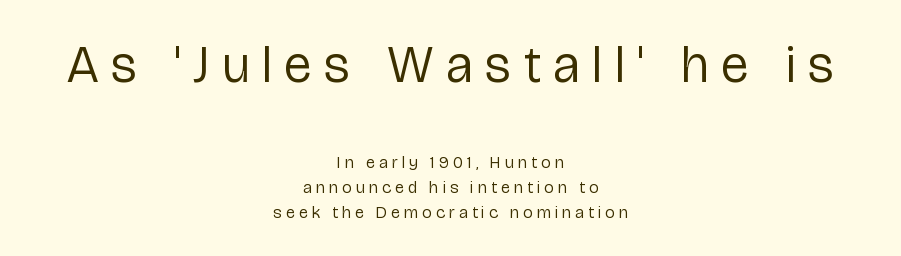
Plain, unruled lines of type. Spacing verdict: proportional, widths tailored to each character. Rows of type keep a routine distance in the vertical direction. Type style note: lacks serifs. The type is letterspaced generously, with wide tracking. Vertical stems look standard width or narrower in stroke.
